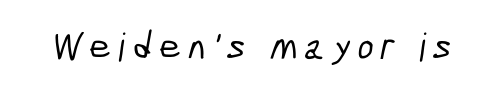
{"serif": "no", "width": "condensed", "stroke_contrast": "low", "x_height": "medium", "monospaced": "no", "underline": "no", "glyph_px": 39}
